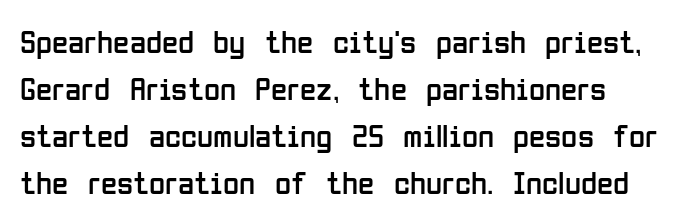
Q: Is the text bold? A: No.
Q: Is the text italic (slanted)? A: No, it is upright.
Q: Is the typeface a serif or a sans-serif typeface? A: Sans-serif.
Q: Is the text underlined? A: No.
Q: Is the spacing between letters normal or unusually wide? A: Normal.
Q: Is the spacing between lines tight, normal or loose? A: Normal.
Q: Width (condensed, normal, or wide)? A: Condensed.
Q: Stroke contrast? A: Low.
Q: x-height? A: Medium.
Q: Monospaced? A: No.
